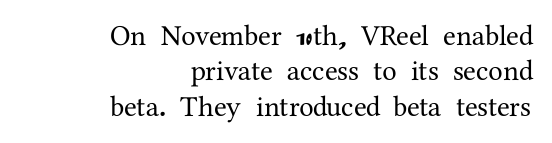
The image shows 29 px serif type, upright; set right-aligned, line spacing 1.22x, normal letter spacing, not underlined; medium stroke contrast and a medium x-height.
